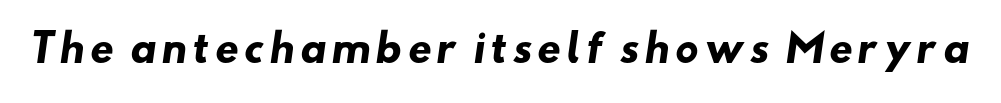
Do the characters align in a grid? No, the font is proportional. The strokes are fattened all the way to bold. In terms of letterform style, serifs are entirely absent. Honestly, there is no underline to notice here at all.
